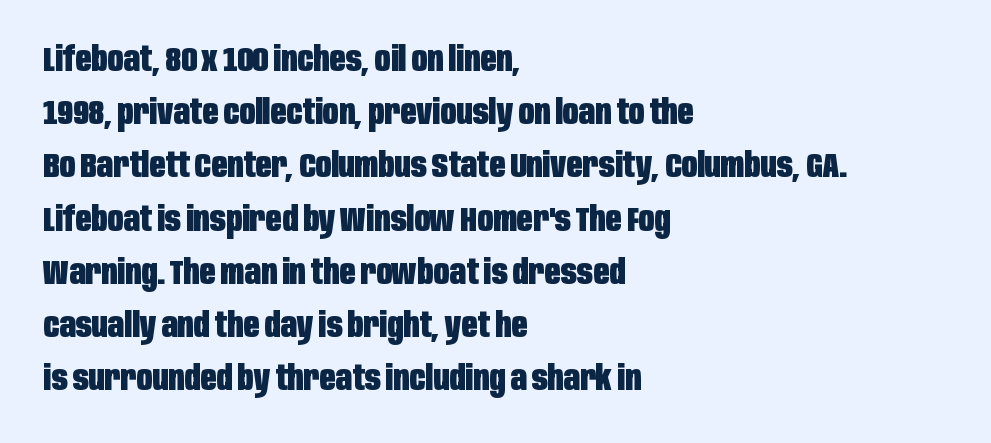
The image shows 35 px heavy, condensed sans-serif type, upright; set left-aligned, normal line spacing (1.52x), normal letter spacing, not underlined; low stroke contrast and a large x-height.
